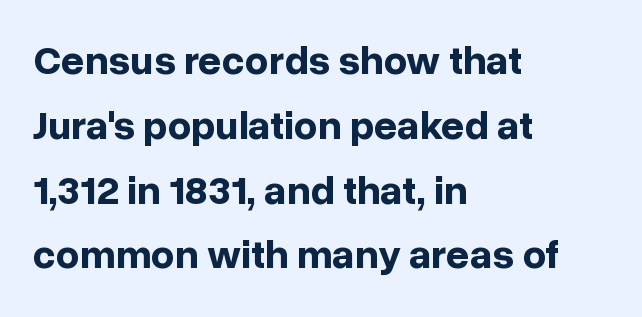
Q: Is the text bold? A: Yes.
Q: Is the text italic (slanted)? A: No, it is upright.
Q: Is the typeface a serif or a sans-serif typeface? A: Sans-serif.
Q: Is the text underlined? A: No.
Q: How is the paragraph aligned? A: Left-aligned.
Q: Is the spacing between letters normal or unusually wide? A: Normal.
Q: Is the spacing between lines tight, normal or loose? A: Normal.
Q: Width (condensed, normal, or wide)? A: Normal.
Q: Stroke contrast? A: Low.
Q: x-height? A: Medium.
Q: Monospaced? A: No.
